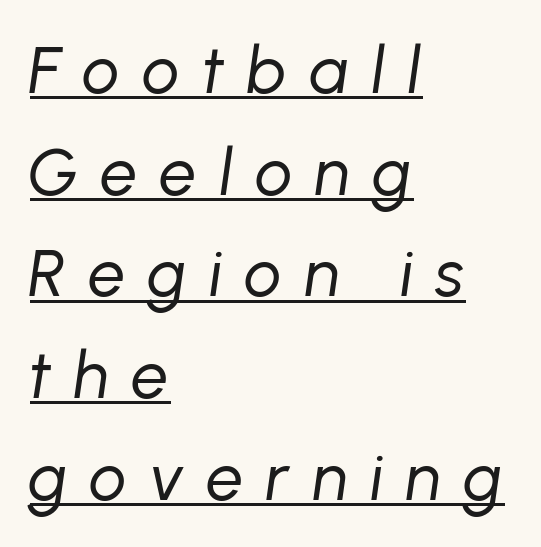
{"italic": "yes", "lean": "right", "slant_degrees": 8, "bold": "no", "weight": "regular", "width": "normal", "stroke_contrast": "low", "x_height": "medium", "monospaced": "no", "underline": "yes", "align": "left", "line_spacing": "normal", "line_spacing_ratio": 1.54, "letter_spacing": "wide", "letter_spacing_em": 0.34, "glyph_px": 66}
